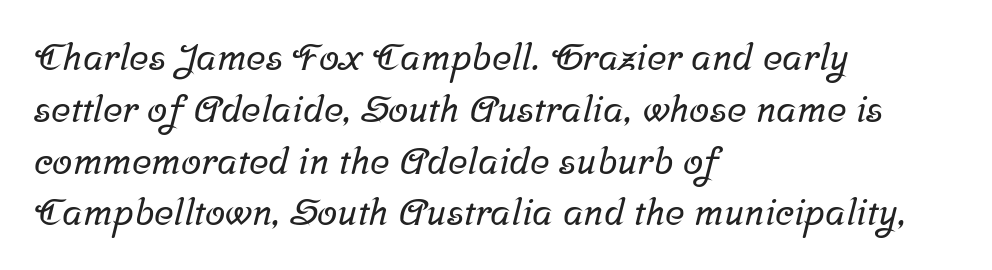
{"width": "normal", "stroke_contrast": "low", "x_height": "medium", "monospaced": "no", "underline": "no", "align": "left", "line_spacing": "normal", "line_spacing_ratio": 1.4, "letter_spacing": "normal", "letter_spacing_em": 0.0, "glyph_px": 37}
